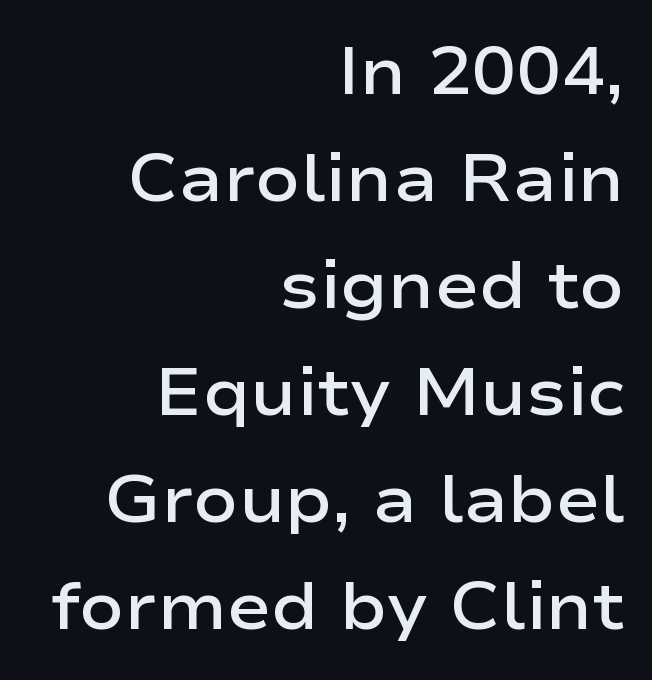
{"serif": "no", "italic": "no", "bold": "semi", "weight": "semibold", "width": "wide", "stroke_contrast": "low", "x_height": "medium", "monospaced": "no", "underline": "no", "align": "right", "line_spacing": "normal", "line_spacing_ratio": 1.62, "letter_spacing": "normal", "letter_spacing_em": 0.0, "glyph_px": 66}
